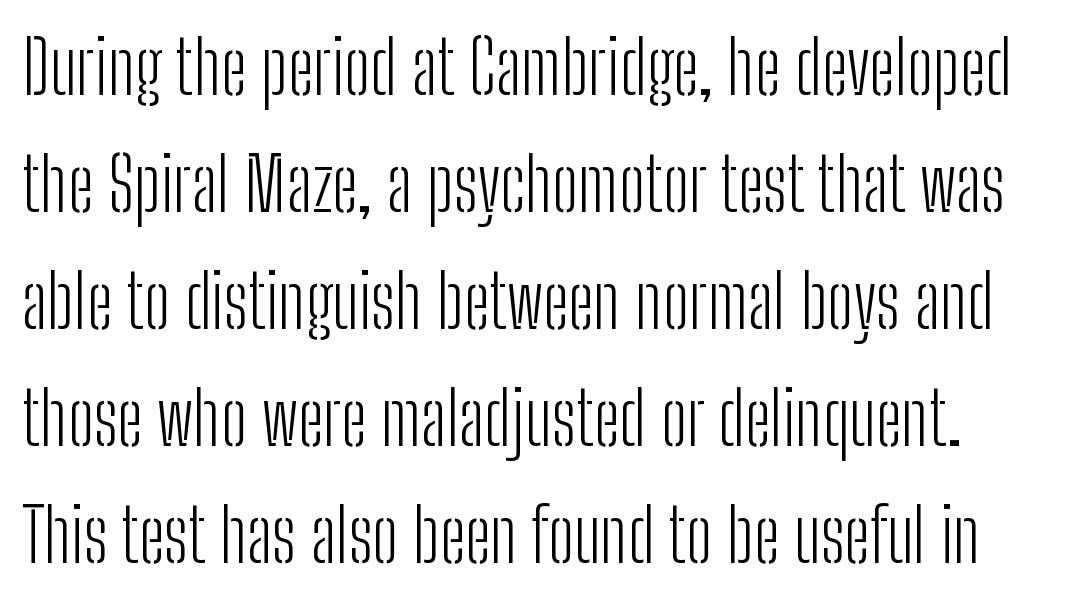
{"serif": "no", "italic": "no", "bold": "no", "weight": "light", "width": "condensed", "stroke_contrast": "low", "x_height": "medium", "monospaced": "no", "underline": "no", "line_spacing": "normal", "line_spacing_ratio": 1.58, "letter_spacing": "normal", "letter_spacing_em": 0.0, "glyph_px": 74}
